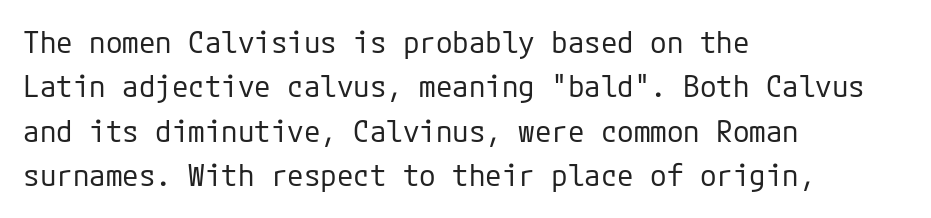
This rendering uses left alignment, leaving the right contour irregular. Check under the words: just untouched page. This sample uses an upright cut, with every glyph sitting square on the baseline. The vertical gap from one line to the next is medium. The strokes carry an ordinary text weight at most. Characters follow at the spacing the type designer built in.
